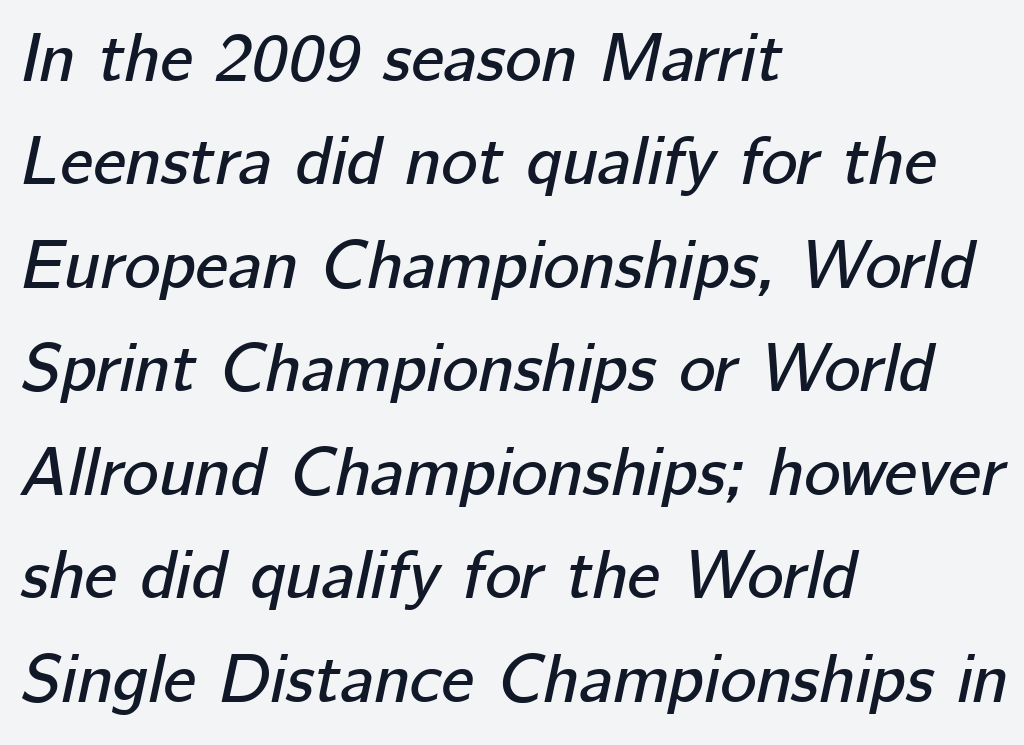
{"italic": "yes", "lean": "right", "slant_degrees": 12, "width": "normal", "stroke_contrast": "low", "x_height": "medium", "monospaced": "no", "underline": "no", "align": "left", "line_spacing": "normal", "line_spacing_ratio": 1.5, "letter_spacing": "normal", "letter_spacing_em": 0.0, "glyph_px": 69}
